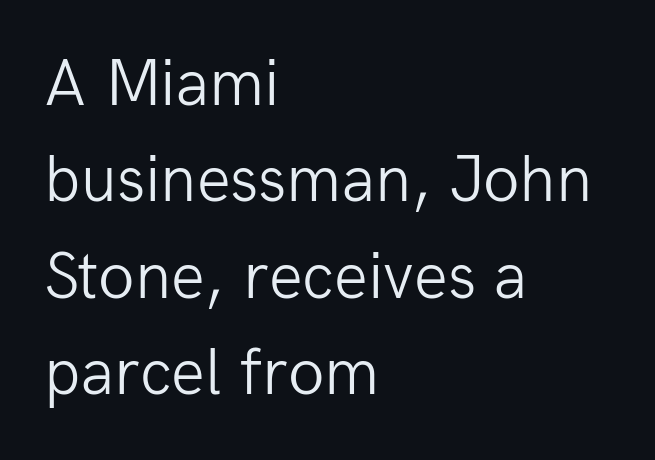
Letters rest on an invisible, unmarked baseline. Posture: vertical. Summary of weight: not heavy and not bold. Here the designer chose a conventional face with non-uniform glyph widths.
